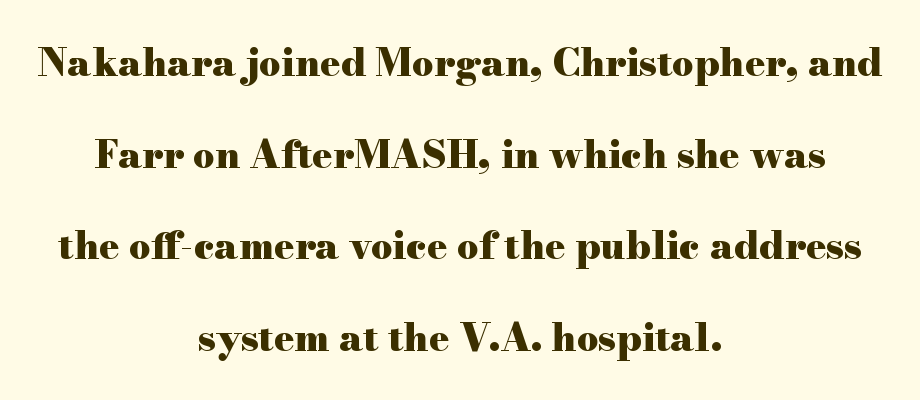
The image shows 38 px heavy, wide serif type, upright; set centered, loose line spacing (2.41x), normal letter spacing, not underlined; high stroke contrast and a small x-height.
